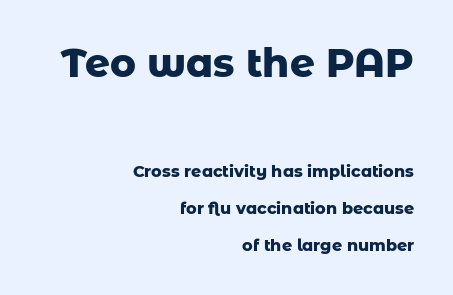
{"serif": "no", "italic": "no", "bold": "yes", "weight": "heavy", "width": "normal", "stroke_contrast": "low", "x_height": "medium", "monospaced": "no", "underline": "no", "align": "right", "line_spacing": "loose", "line_spacing_ratio": 2.32, "letter_spacing": "normal", "letter_spacing_em": 0.0, "larger_block": "first", "size_ratio": 2.44, "glyph_px": 39}
